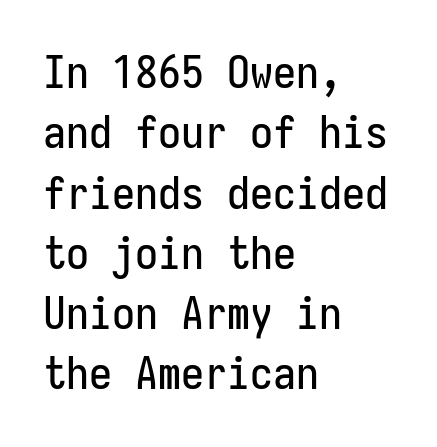
Q: Is the text italic (slanted)? A: No, it is upright.
Q: Is the typeface a serif or a sans-serif typeface? A: Sans-serif.
Q: Is the text underlined? A: No.
Q: How is the paragraph aligned? A: Left-aligned.
Q: Is the spacing between letters normal or unusually wide? A: Normal.
Q: Is the spacing between lines tight, normal or loose? A: Normal.
Q: Width (condensed, normal, or wide)? A: Condensed.
Q: Stroke contrast? A: Low.
Q: x-height? A: Medium.
Q: Monospaced? A: Yes.
